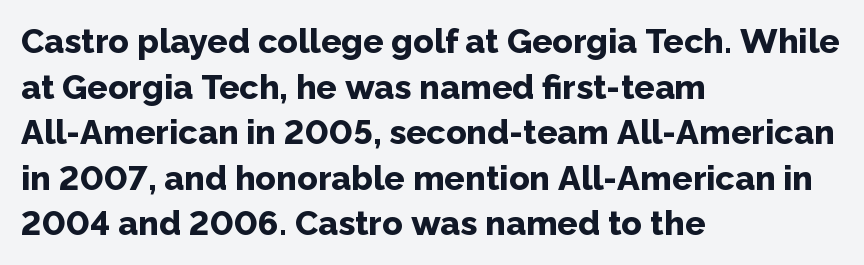
The image shows 34 px bold sans-serif type, upright; set left-aligned, normal line spacing (1.34x), normal letter spacing, not underlined; low stroke contrast and a medium x-height.
